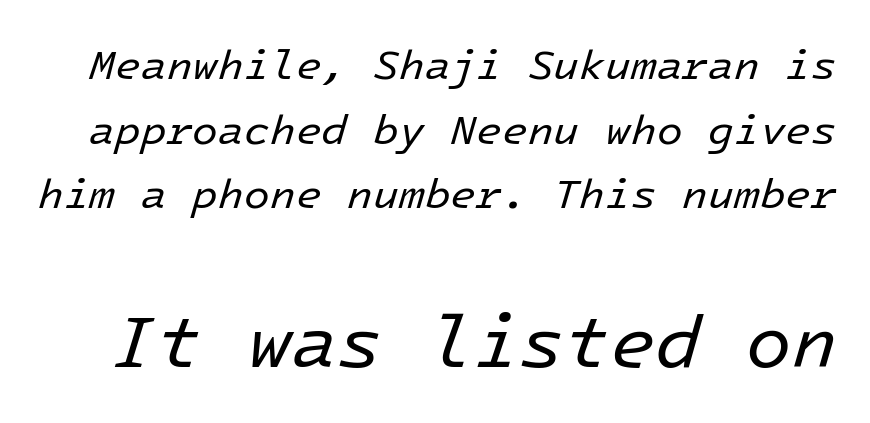
Q: Is the text bold? A: No.
Q: Is the text italic (slanted)? A: Yes, it leans right by about 16 degrees.
Q: Is the text underlined? A: No.
Q: Is the spacing between letters normal or unusually wide? A: Normal.
Q: Is the spacing between lines tight, normal or loose? A: Normal.
Q: Which block of text is set in a larger size, the first (top) or the second (bottom)? A: The second (bottom) one.
Q: Width (condensed, normal, or wide)? A: Normal.
Q: Stroke contrast? A: Low.
Q: x-height? A: Medium.
